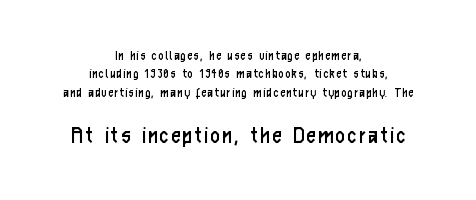
Words float on clear page, feet unadorned. Leading: standard. The compositor balanced each line on the midline. Italic: no, the glyphs are upright roman. The letters look calm and open, with moderate or lighter stems. These two chunks differ in scale, with the bottom chunk taking the larger measure.
